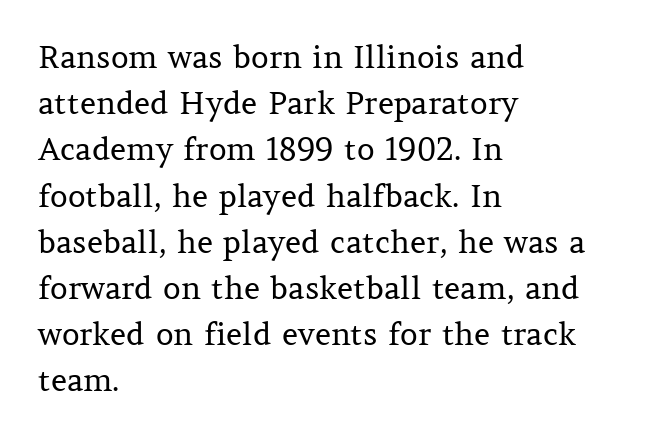
The image shows 31 px regular-weight serif type, upright; set left-aligned, normal line spacing (1.49x), normal letter spacing, not underlined; medium stroke contrast and a medium x-height.
